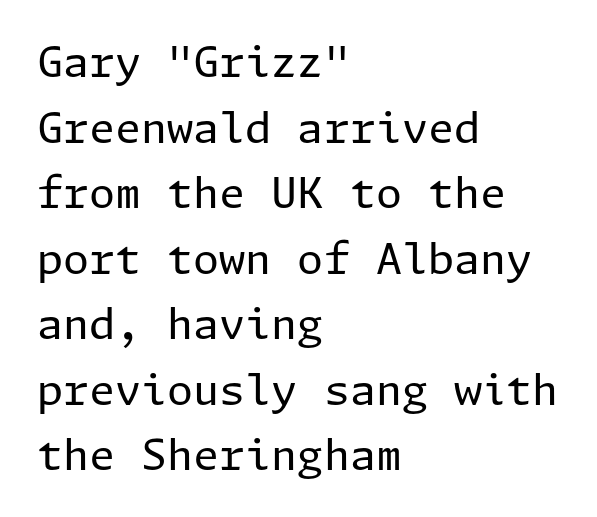
Heaviness? Minimal to ordinary, like unemphasized prose. Nope, not italic — everything's standing straight. Short note: letters normally spaced. Underline: absent. The type family on display is of the sans-serif kind.
